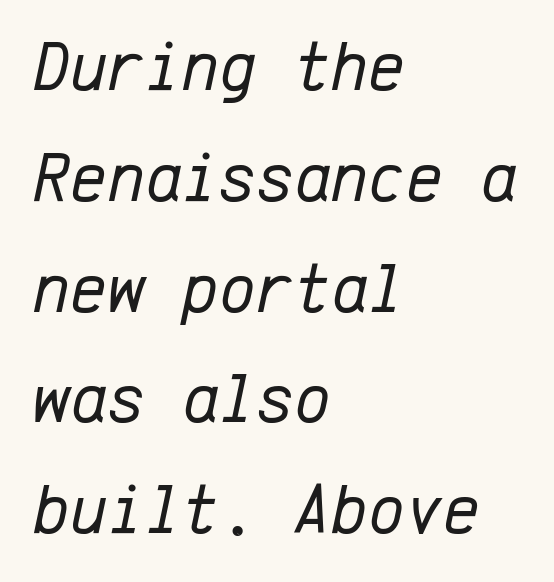
If you drew a ruler down the left edge, every line would touch it. An italicized treatment has been applied to the whole sample. The letterforms sit shoulder to shoulder at normal distance. Compared with typical paragraphs, the rows here are spaced about the same. Check under the words: just untouched page. The passage shown is not bold in any degree.
